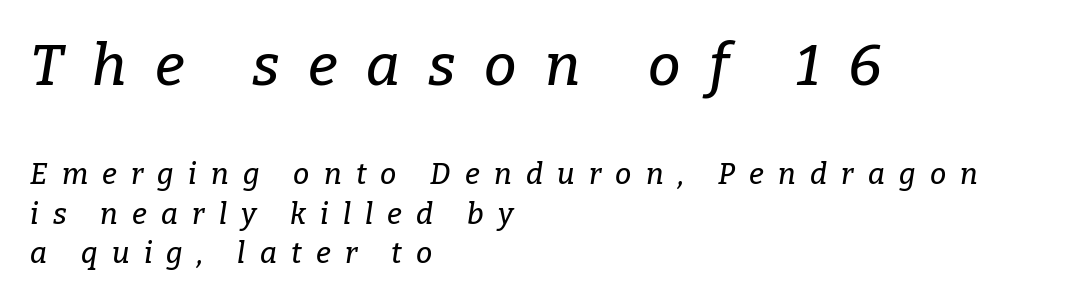
The passage is arranged the way most books set body copy — flush left. Block one is the big one; block two sits smaller underneath. This rendering features lettering with no underline. Old-style or modern, the face here clearly has serifs. Italic: yes, the glyphs are oblique. Proportional: the letters do not fall into vertical columns.
